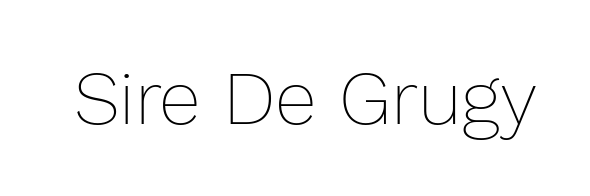
The image shows 76 px thin type, upright; set normal letter spacing, not underlined; low stroke contrast and a medium x-height.
